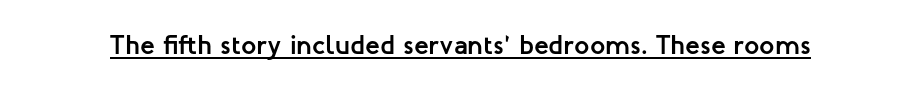
{"italic": "no", "bold": "yes", "underline": "yes", "letter_spacing": "normal", "letter_spacing_em": 0.0, "glyph_px": 27}
